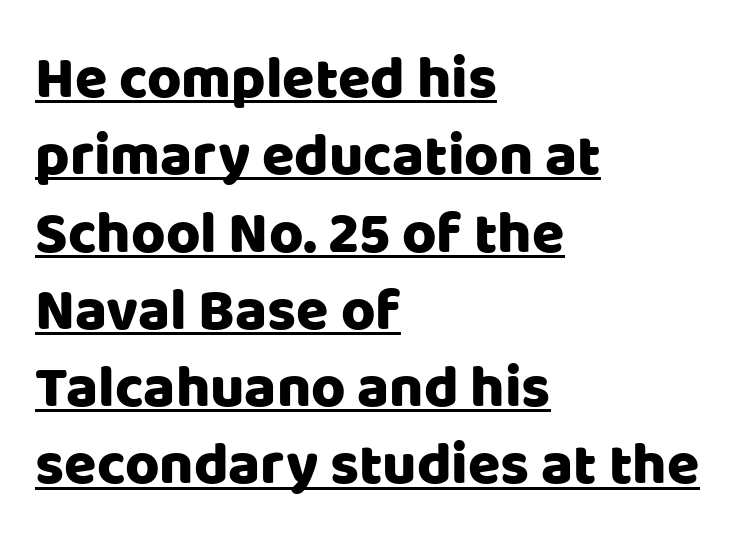
{"serif": "no", "italic": "no", "width": "normal", "stroke_contrast": "low", "x_height": "large", "monospaced": "no", "underline": "yes", "align": "left", "line_spacing": "normal", "line_spacing_ratio": 1.31, "letter_spacing": "normal", "letter_spacing_em": 0.0, "glyph_px": 59}
